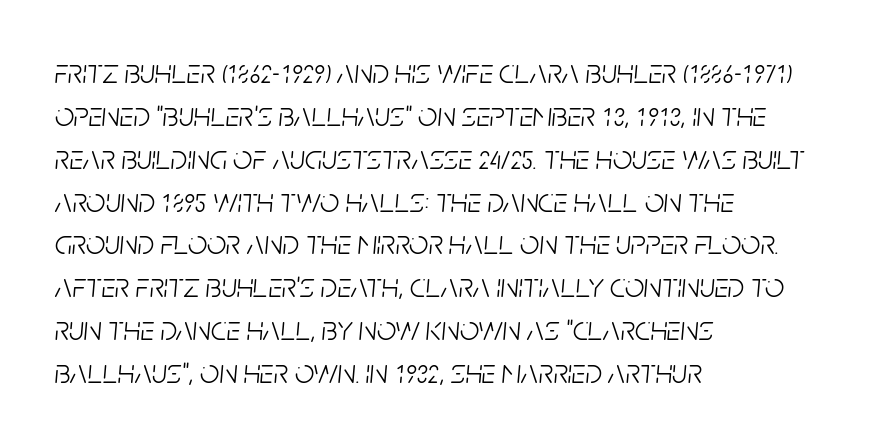
The image shows 34 px light, condensed type, italic (leaning right); set left-aligned, normal line spacing (1.26x), normal letter spacing, not underlined; low stroke contrast and a large x-height.
